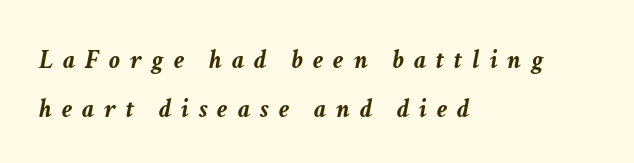
Q: Is the text bold? A: Yes.
Q: Is the text italic (slanted)? A: Yes, it leans right by about 11 degrees.
Q: Is the text underlined? A: No.
Q: How is the paragraph aligned? A: Left-aligned.
Q: Is the spacing between letters normal or unusually wide? A: Unusually wide.
